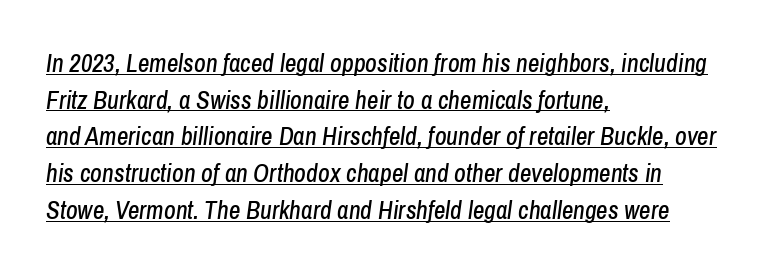
The image shows 25 px text type, italic (leaning right); set left-aligned, normal line spacing (1.47x), normal letter spacing, underlined.
